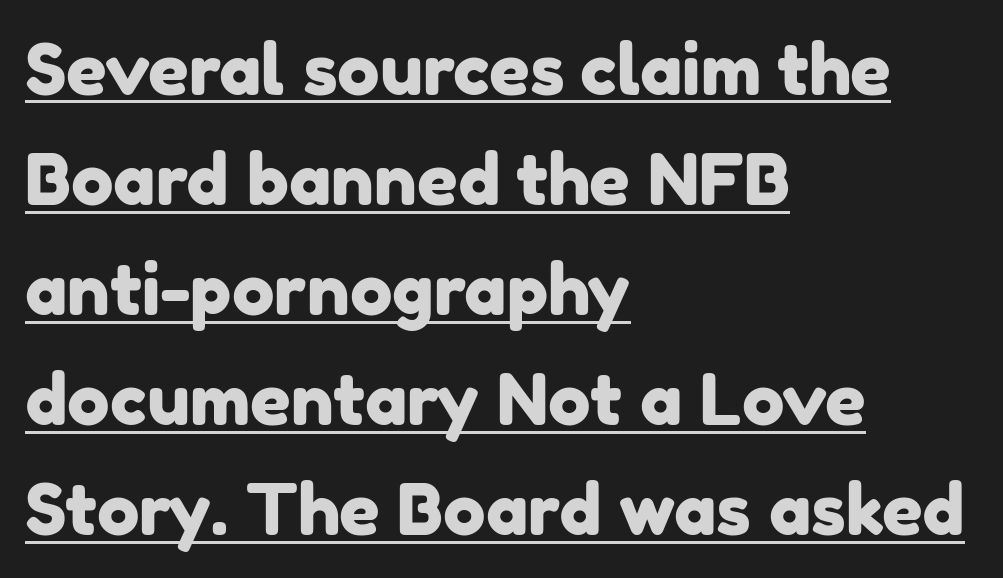
The image shows 71 px sans-serif type; set left-aligned, normal line spacing (1.55x), normal letter spacing, underlined; low stroke contrast and a medium x-height.
